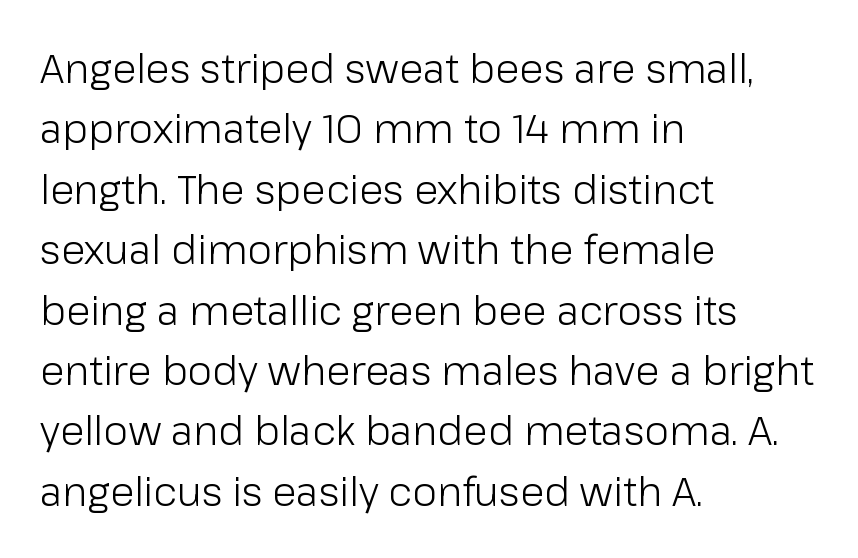
{"serif": "no", "italic": "no", "bold": "no", "weight": "light", "width": "normal", "stroke_contrast": "low", "x_height": "medium", "monospaced": "no", "underline": "no", "align": "left", "line_spacing": "normal", "line_spacing_ratio": 1.51, "letter_spacing": "normal", "letter_spacing_em": 0.0, "glyph_px": 40}
